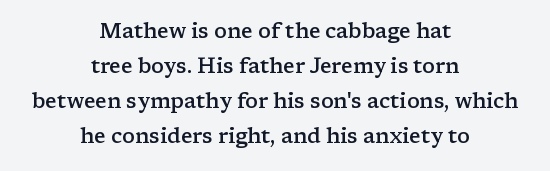
The passage shown is semibold, sitting just below true bold. It's the straight-up-and-down kind of type. Neither beginnings nor endings align; midpoints do. Here the glyphs are tracked normally, forming tight word shapes.
